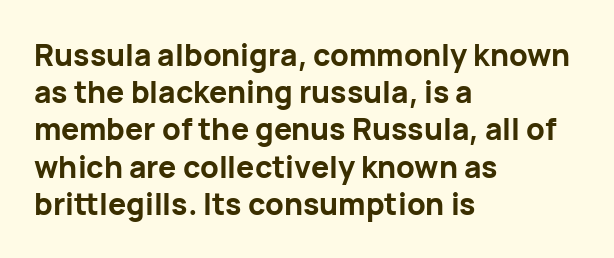
The image shows 30 px bold sans-serif type, upright; set left-aligned, line spacing 1.24x, normal letter spacing, not underlined; low stroke contrast and a medium x-height.
